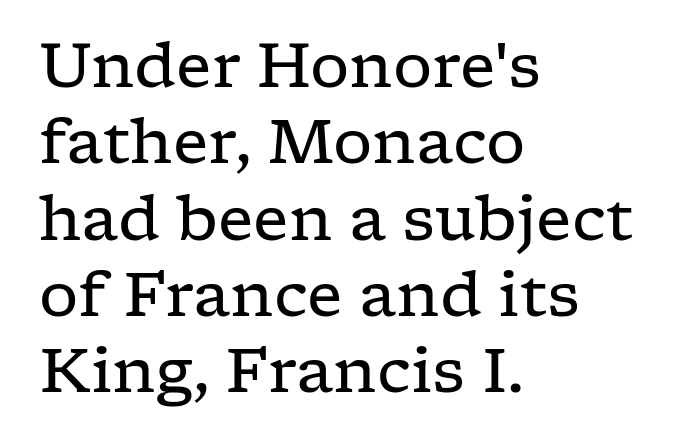
{"serif": "yes", "italic": "no", "bold": "no", "weight": "regular", "width": "wide", "stroke_contrast": "low", "x_height": "medium", "monospaced": "no", "underline": "no", "align": "left", "line_spacing_ratio": 1.23, "letter_spacing": "normal", "letter_spacing_em": 0.0, "glyph_px": 62}
